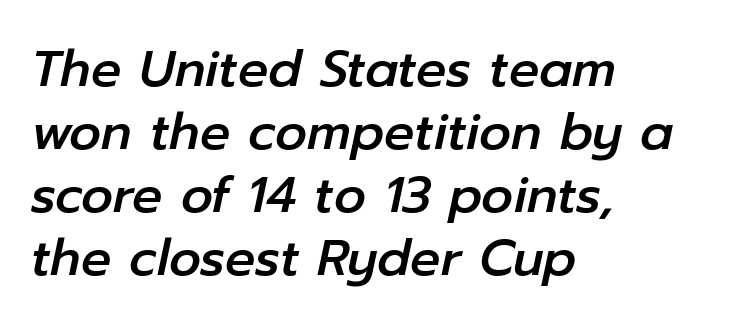
Q: Is the text italic (slanted)? A: Yes, it leans right by about 12 degrees.
Q: Is the text underlined? A: No.
Q: How is the paragraph aligned? A: Left-aligned.
Q: Is the spacing between letters normal or unusually wide? A: Normal.
Q: Is the spacing between lines tight, normal or loose? A: Normal.
Q: Width (condensed, normal, or wide)? A: Normal.
Q: Stroke contrast? A: Low.
Q: x-height? A: Medium.
Q: Monospaced? A: No.
